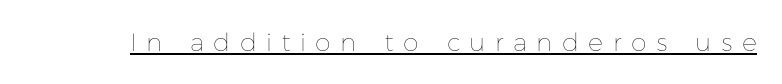
{"italic": "no", "bold": "no", "underline": "yes", "letter_spacing": "wide", "letter_spacing_em": 0.44, "glyph_px": 25}
